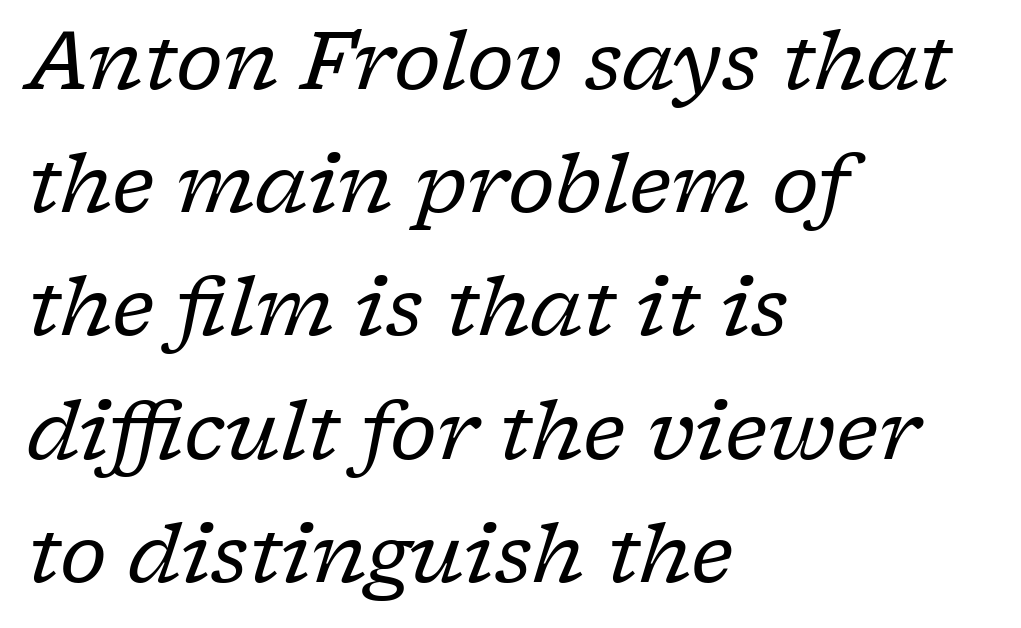
The image shows 80 px regular-weight serif type, italic (leaning right); set left-aligned, normal line spacing (1.54x), normal letter spacing, not underlined; low stroke contrast and a medium x-height.
